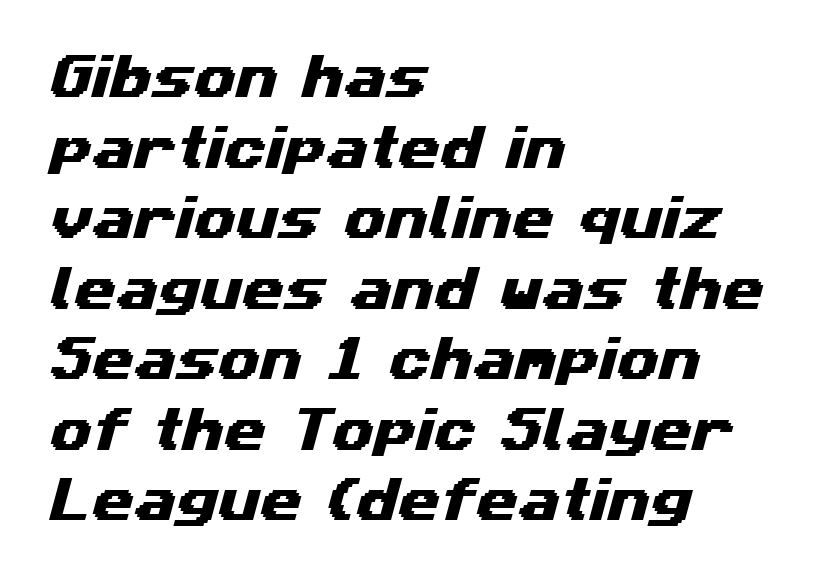
{"serif": "no", "width": "wide", "stroke_contrast": "medium", "x_height": "medium", "monospaced": "no", "underline": "no", "align": "left", "line_spacing": "normal", "line_spacing_ratio": 1.47, "letter_spacing": "normal", "letter_spacing_em": 0.0, "glyph_px": 48}
